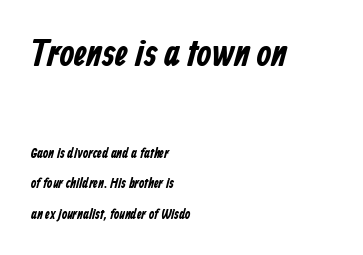
The image shows 38 px bold, condensed sans-serif type; set left-aligned, loose line spacing (2.19x), normal letter spacing, not underlined; the first (top) block is 2.71x larger; low stroke contrast and a medium x-height.
